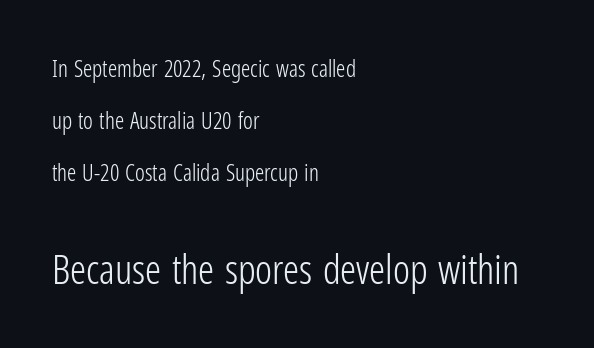
Q: Is the text bold? A: No.
Q: Is the text italic (slanted)? A: No, it is upright.
Q: Is the typeface a serif or a sans-serif typeface? A: Sans-serif.
Q: Is the text underlined? A: No.
Q: How is the paragraph aligned? A: Left-aligned.
Q: Is the spacing between letters normal or unusually wide? A: Normal.
Q: Is the spacing between lines tight, normal or loose? A: Loose.
Q: Which block of text is set in a larger size, the first (top) or the second (bottom)? A: The second (bottom) one.
Q: Width (condensed, normal, or wide)? A: Condensed.
Q: Stroke contrast? A: Low.
Q: x-height? A: Medium.
Q: Monospaced? A: No.
